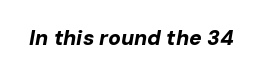
Letters rest on an invisible, unmarked baseline. Between one letter and the next there's only the usual sliver of space. Typographic density is high because the face is bold. When letters slant like this, we call the style italic.
